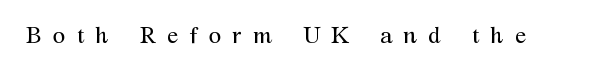
The image shows 23 px text type, upright; set unusually wide letter spacing (+0.48 em), not underlined.
